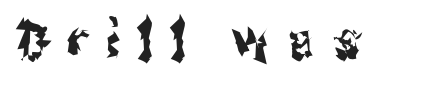
Students, note that the glyphs here are deliberately spaced far apart. Here the designer chose a conventional face with non-uniform glyph widths. The characters display no serif detailing; their extremities are plain. Is there any slant? The stems are plumb. Descenders are the only things crossing below the line.
